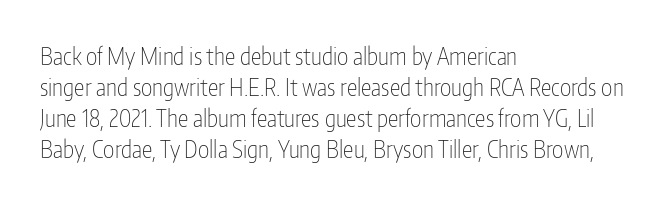
These lines keep a tight, regular rhythm from letter to letter. Notice how descenders clear the ascenders below comfortably — that's standard leading. These lines were composed using upright roman letters. One-word summary of the alignment: left. Nobody drew a line under any word here. The typesetting does not lean heavy: it is not bold.
